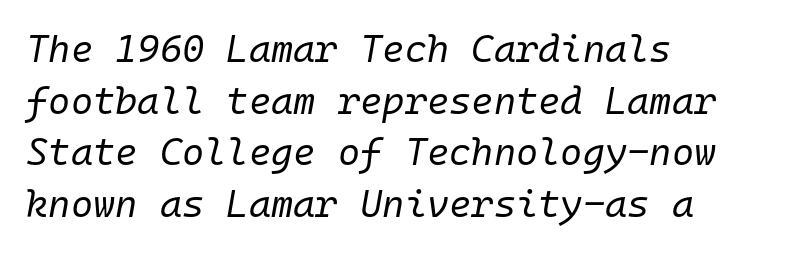
Q: Is the text bold? A: No.
Q: Is the text italic (slanted)? A: Yes, it leans right by about 10 degrees.
Q: Is the text underlined? A: No.
Q: How is the paragraph aligned? A: Left-aligned.
Q: Is the spacing between letters normal or unusually wide? A: Normal.
Q: Is the spacing between lines tight, normal or loose? A: Normal.
Q: Width (condensed, normal, or wide)? A: Normal.
Q: Stroke contrast? A: Low.
Q: x-height? A: Medium.
Q: Monospaced? A: Yes.
